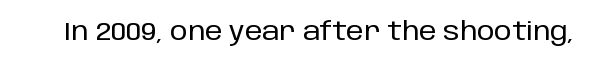
{"italic": "no", "underline": "no", "letter_spacing": "normal", "letter_spacing_em": 0.0, "glyph_px": 25}
